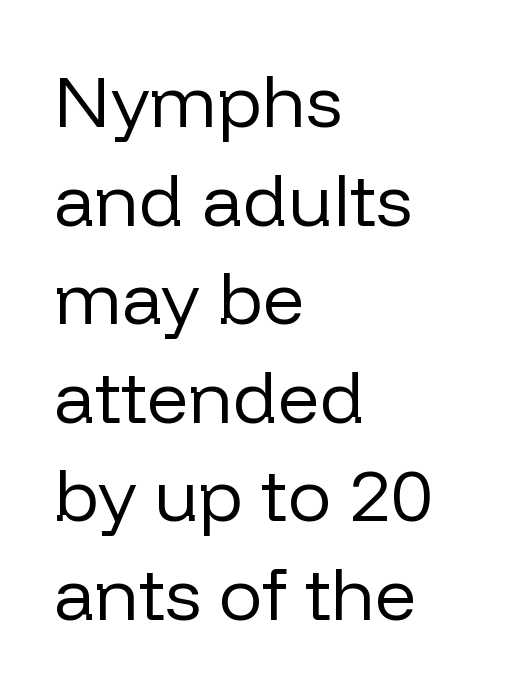
Honestly, there is no underline to notice here at all. In terms of leading, this rendering sits right in the middle. Casual observation: everything's shoved over to the left. Regarding serifs, this sample does without them. The letters advance in unequal steps, a hallmark of proportional type. Standard letterfit; no display-style spreading of the glyphs.
